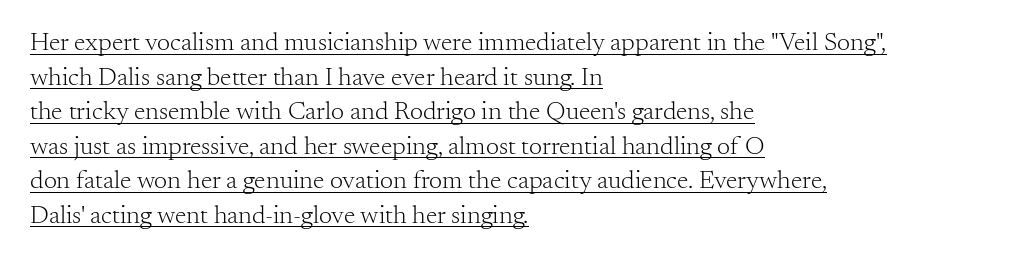
Q: Is the text bold? A: No.
Q: Is the text italic (slanted)? A: No, it is upright.
Q: Is the text underlined? A: Yes.
Q: How is the paragraph aligned? A: Left-aligned.
Q: Is the spacing between letters normal or unusually wide? A: Normal.
Q: Is the spacing between lines tight, normal or loose? A: Normal.
